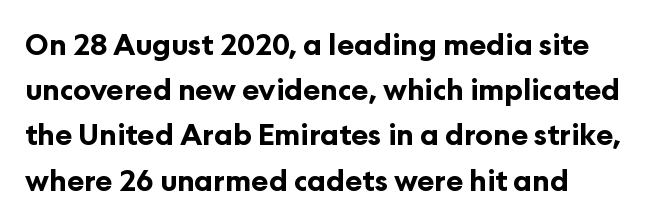
The image shows 29 px bold sans-serif type, upright; set left-aligned, normal line spacing (1.56x), normal letter spacing, not underlined; low stroke contrast and a medium x-height.
